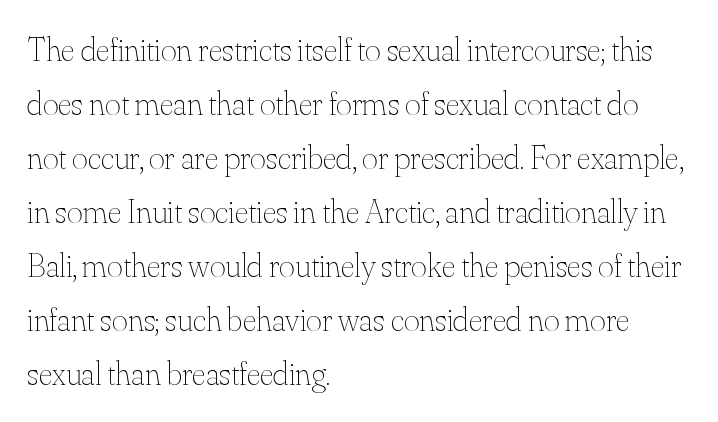
Q: Is the text bold? A: No.
Q: Is the text italic (slanted)? A: No, it is upright.
Q: Is the text underlined? A: No.
Q: How is the paragraph aligned? A: Left-aligned.
Q: Is the spacing between letters normal or unusually wide? A: Normal.
Q: Is the spacing between lines tight, normal or loose? A: Normal.
Q: Width (condensed, normal, or wide)? A: Normal.
Q: Stroke contrast? A: Medium.
Q: x-height? A: Small.
Q: Monospaced? A: No.
